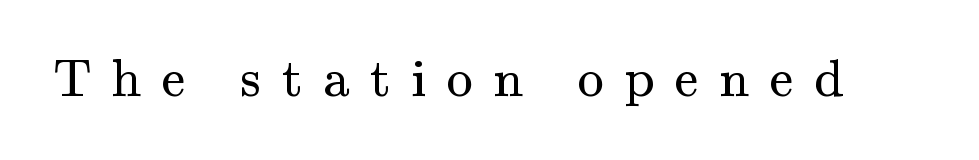
The image shows 53 px regular-weight serif type, upright; set unusually wide letter spacing (+0.39 em), not underlined; medium stroke contrast and a small x-height.
